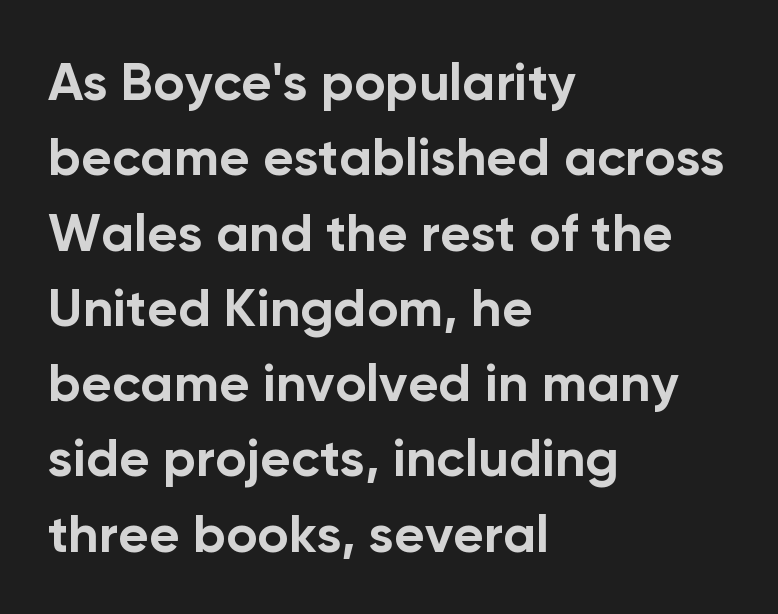
{"serif": "no", "italic": "no", "bold": "yes", "weight": "bold", "width": "normal", "stroke_contrast": "low", "x_height": "medium", "monospaced": "no", "underline": "no", "align": "left", "line_spacing": "normal", "line_spacing_ratio": 1.42, "letter_spacing": "normal", "letter_spacing_em": 0.0, "glyph_px": 53}
